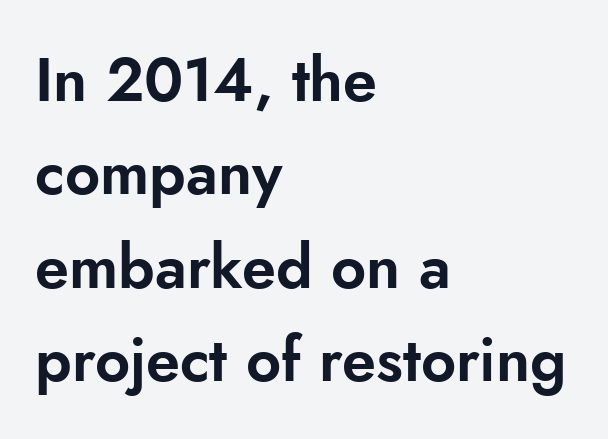
{"serif": "no", "italic": "no", "width": "normal", "stroke_contrast": "low", "x_height": "small", "monospaced": "no", "underline": "no", "align": "left", "line_spacing": "normal", "line_spacing_ratio": 1.53, "letter_spacing": "normal", "letter_spacing_em": 0.0, "glyph_px": 61}
